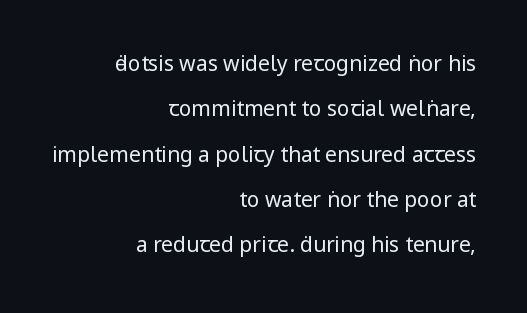
Q: Is the text bold? A: No.
Q: Is the text italic (slanted)? A: No, it is upright.
Q: Is the text underlined? A: No.
Q: How is the paragraph aligned? A: Right-aligned.
Q: Is the spacing between letters normal or unusually wide? A: Normal.
Q: Is the spacing between lines tight, normal or loose? A: Loose.
